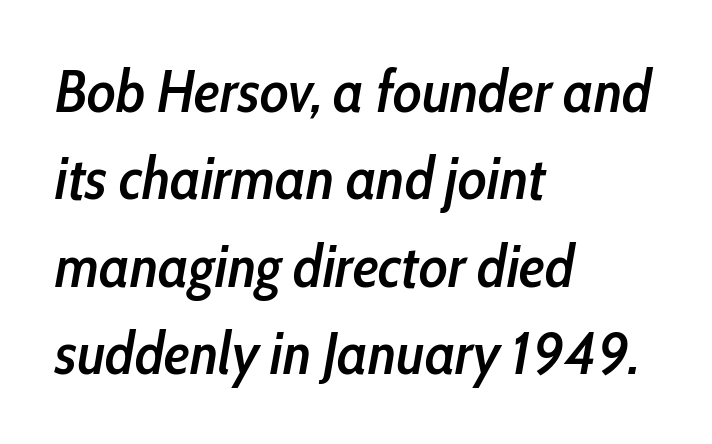
Spacing verdict: proportional, widths tailored to each character. Does extra space separate the letters? No, they use regular spacing. Quick note: interline space is typical. The passage shown leans; its letterforms are oblique.
